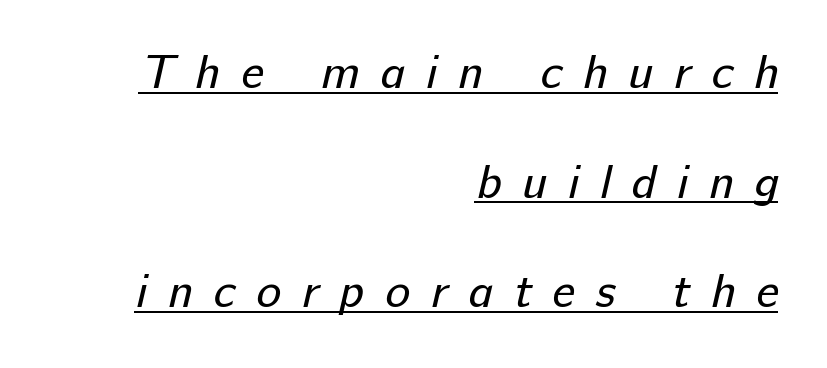
Q: Is the text bold? A: No.
Q: Is the typeface a serif or a sans-serif typeface? A: Sans-serif.
Q: Is the text underlined? A: Yes.
Q: How is the paragraph aligned? A: Right-aligned.
Q: Is the spacing between letters normal or unusually wide? A: Unusually wide.
Q: Is the spacing between lines tight, normal or loose? A: Loose.
Q: Width (condensed, normal, or wide)? A: Normal.
Q: Stroke contrast? A: Low.
Q: x-height? A: Medium.
Q: Monospaced? A: No.
